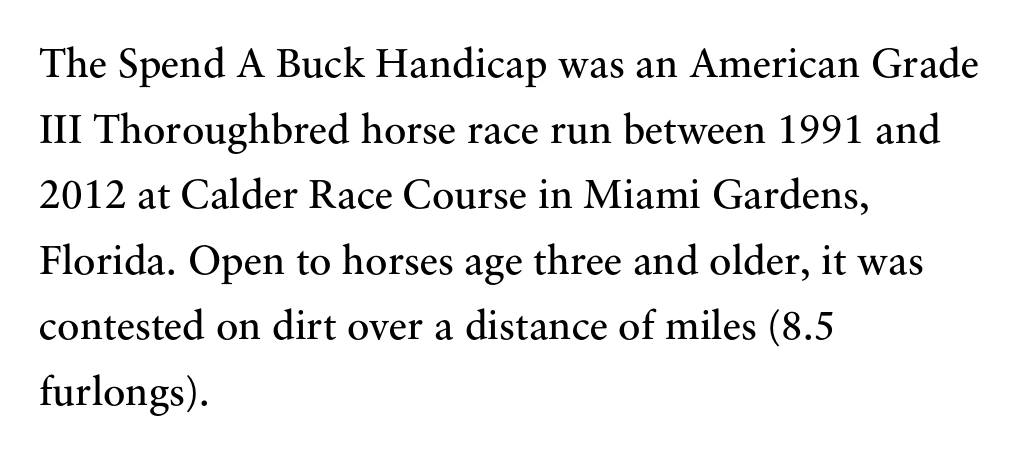
Italic? Not at all — the glyphs are vertical. These lines sit exactly where default settings would place them. Compared with a typical body face, this is equally light or lighter still. Unlike a clean sans, this face finishes its strokes with serifs.
